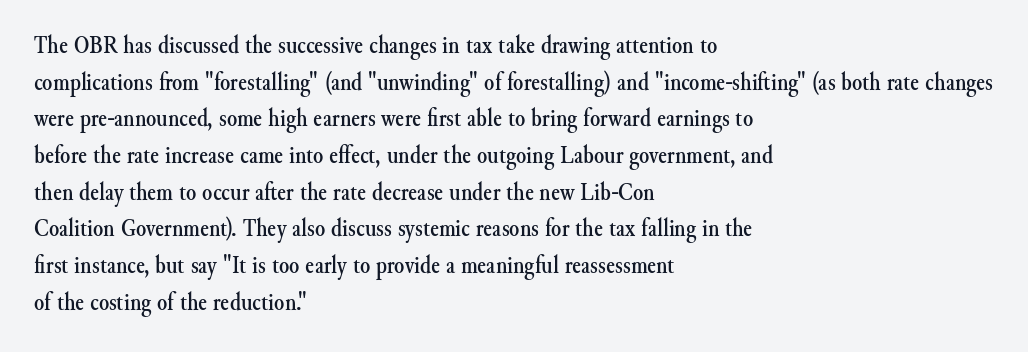
Q: Is the text italic (slanted)? A: No, it is upright.
Q: Is the text underlined? A: No.
Q: How is the paragraph aligned? A: Left-aligned.
Q: Is the spacing between letters normal or unusually wide? A: Normal.
Q: Is the spacing between lines tight, normal or loose? A: Normal.
